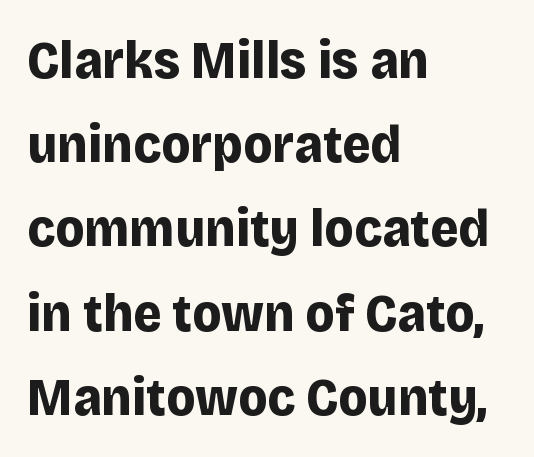
Has an underline been added? It has not. Does the copy run flush right? No — it runs flush left. Regarding leading, the lines here are spaced in the standard way. The font's upright variant was chosen for this text. In terms of letterspacing, this is plain default setting. Examine the stroke ends and you'll find no serifs.
